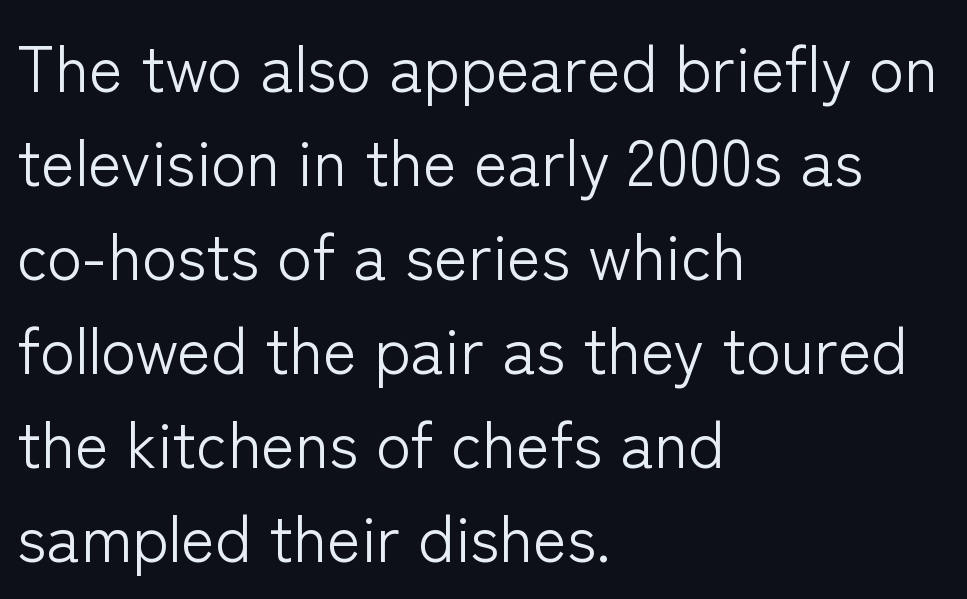
Nothing unusual about the tracking: characters are spaced as the font intends. Heft: none added — not bold. The type family on display is of the sans-serif kind. The passage shown is not underscored anywhere.
